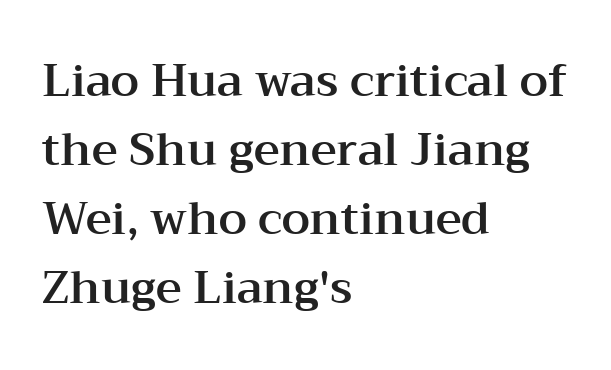
{"serif": "yes", "italic": "no", "width": "wide", "stroke_contrast": "medium", "x_height": "medium", "monospaced": "no", "underline": "no", "align": "left", "line_spacing": "normal", "line_spacing_ratio": 1.53, "letter_spacing": "normal", "letter_spacing_em": 0.0, "glyph_px": 45}
